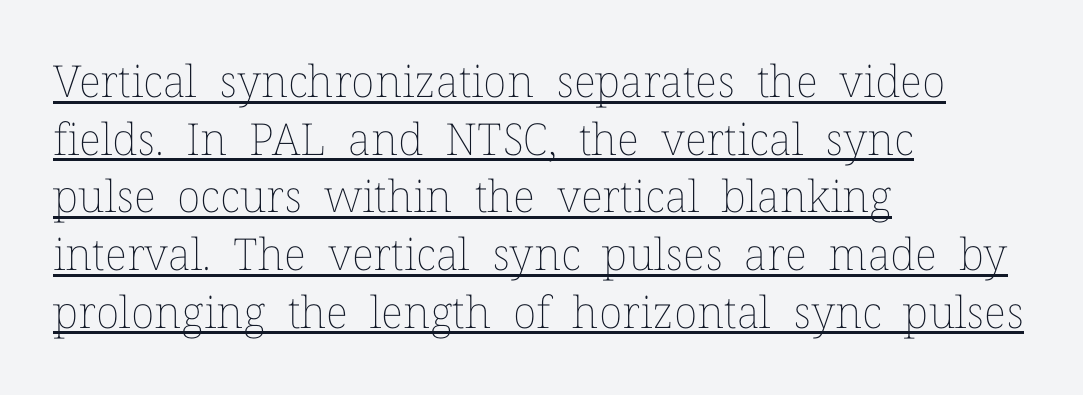
{"italic": "no", "bold": "no", "weight": "thin", "width": "normal", "stroke_contrast": "low", "x_height": "medium", "monospaced": "no", "underline": "yes", "align": "left", "line_spacing": "normal", "line_spacing_ratio": 1.31, "letter_spacing": "normal", "letter_spacing_em": 0.0, "glyph_px": 44}
